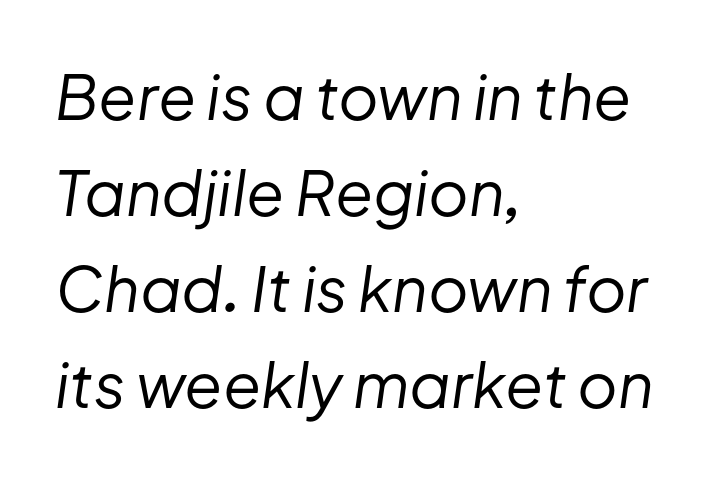
The image shows 62 px regular-weight type, italic (leaning right); set left-aligned, normal line spacing (1.55x), normal letter spacing, not underlined; low stroke contrast and a medium x-height.
